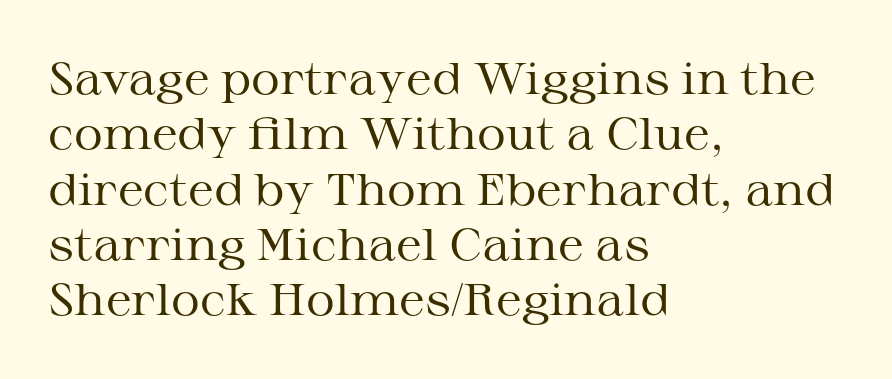
A quiet, ordinary-to-light weight characterises the typeface. Do the letters lean? They stand straight. Words float on clear page, feet unadorned. These lines are composed in type with serifs.
